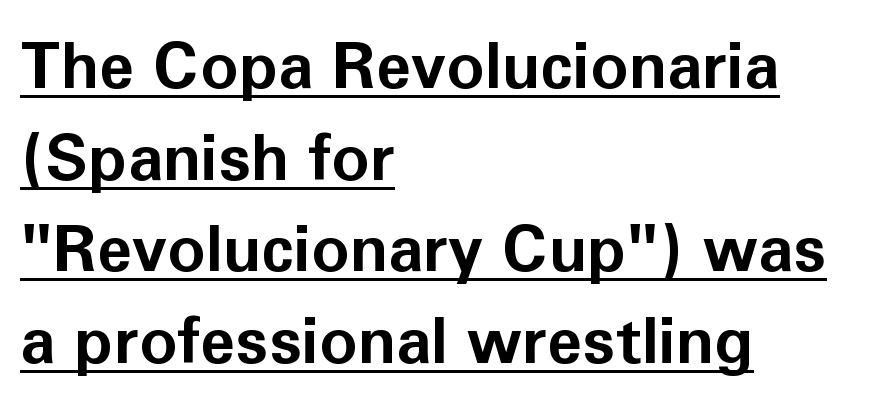
The lines sit at an ordinary, default distance from one another. Stroke thickness is high; the sample reads as a true bold. Proportional: the letters do not fall into vertical columns. Is there any slant? The stems are plumb.
